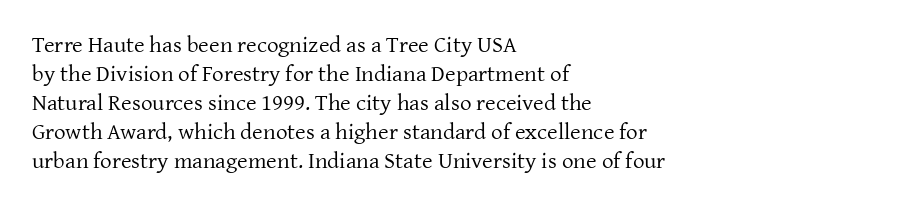
Q: Is the text bold? A: No.
Q: Is the text italic (slanted)? A: No, it is upright.
Q: Is the text underlined? A: No.
Q: How is the paragraph aligned? A: Left-aligned.
Q: Is the spacing between letters normal or unusually wide? A: Normal.
Q: Is the spacing between lines tight, normal or loose? A: Normal.
